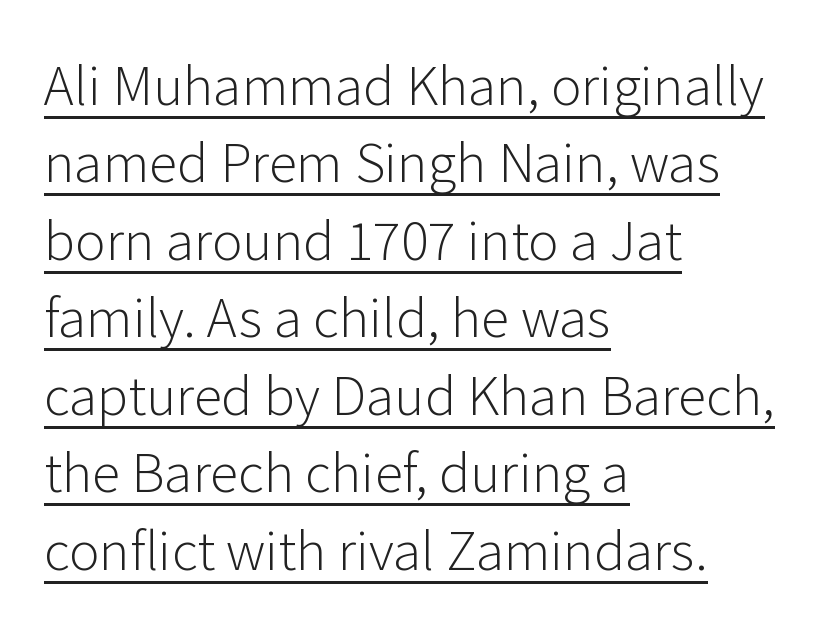
{"serif": "no", "italic": "no", "bold": "no", "weight": "light", "width": "normal", "stroke_contrast": "low", "x_height": "medium", "monospaced": "no", "underline": "yes", "align": "left", "line_spacing": "normal", "line_spacing_ratio": 1.49, "letter_spacing": "normal", "letter_spacing_em": 0.0, "glyph_px": 52}
